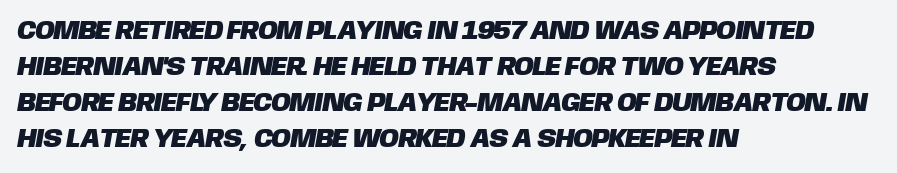
Q: Is the text underlined? A: No.
Q: How is the paragraph aligned? A: Left-aligned.
Q: Is the spacing between letters normal or unusually wide? A: Normal.
Q: Is the spacing between lines tight, normal or loose? A: Normal.
